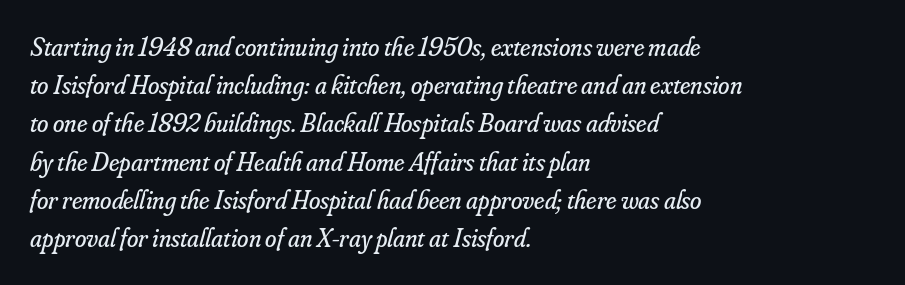
The image shows 26 px text type, italic (leaning right); set left-aligned, normal line spacing (1.47x), normal letter spacing, not underlined.
